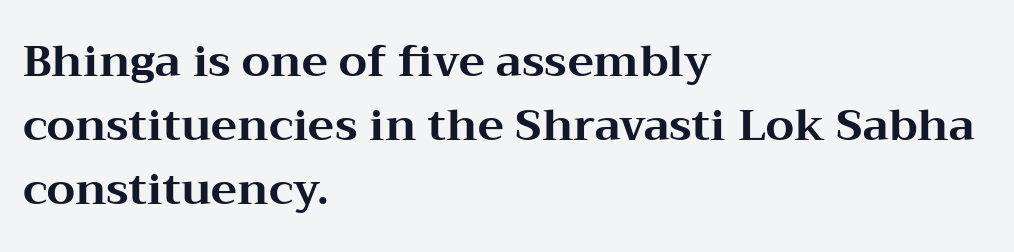
This is roman type, the default non-slanted kind. Character widths vary here, with narrow letters taking less room than wide ones. Typographic density is high because the face is bold. Quick note: interline space is typical. A typesetter would label this face a serif. Look at the tracking — it's just the regular setting, nothing added.
